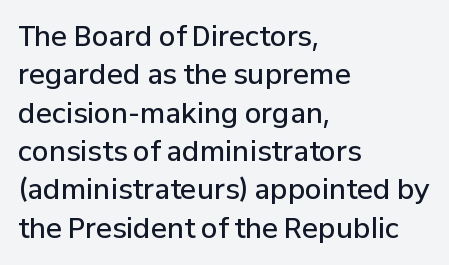
{"italic": "no", "bold": "semi", "underline": "no", "align": "left", "line_spacing": "normal", "line_spacing_ratio": 1.42, "letter_spacing": "normal", "letter_spacing_em": 0.0, "glyph_px": 27}
